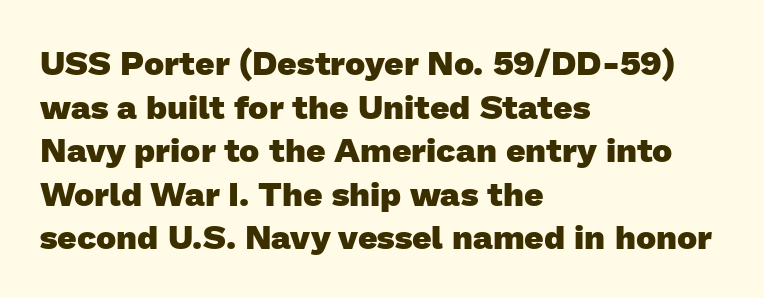
The image shows 34 px heavy sans-serif type; set left-aligned, normal line spacing (1.28x), normal letter spacing, not underlined; low stroke contrast and a medium x-height.
